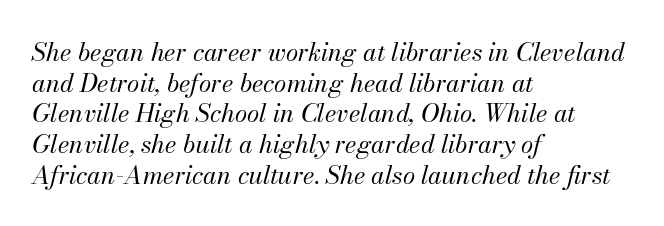
Q: Is the text bold? A: No.
Q: Is the text italic (slanted)? A: Yes, it leans right by about 13 degrees.
Q: Is the text underlined? A: No.
Q: How is the paragraph aligned? A: Left-aligned.
Q: Is the spacing between letters normal or unusually wide? A: Normal.
